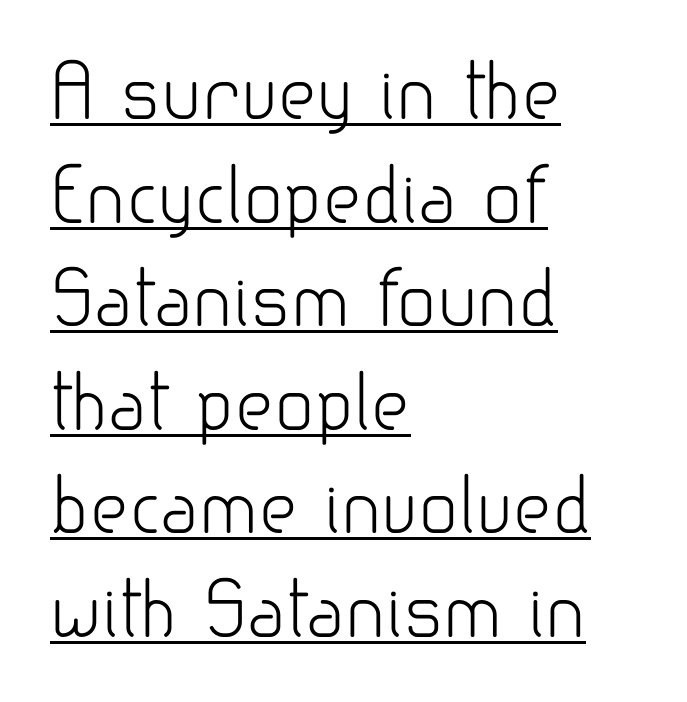
{"serif": "no", "italic": "no", "bold": "no", "weight": "light", "width": "normal", "stroke_contrast": "low", "x_height": "small", "monospaced": "no", "underline": "yes", "align": "left", "line_spacing": "normal", "line_spacing_ratio": 1.4, "letter_spacing": "normal", "letter_spacing_em": 0.0, "glyph_px": 74}
